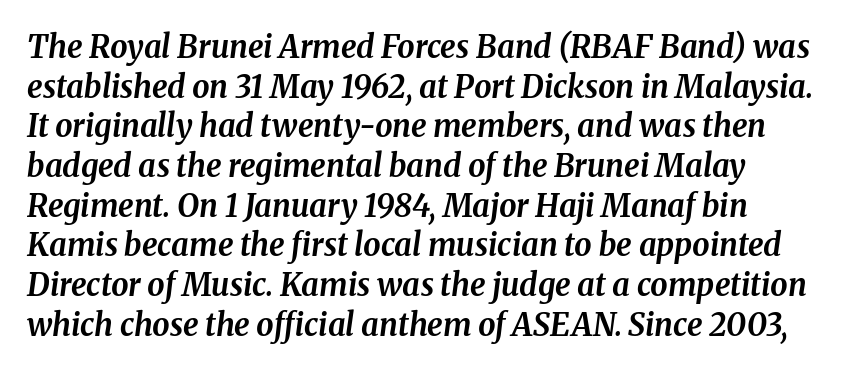
Q: Is the text bold? A: Yes.
Q: Is the text italic (slanted)? A: Yes, it leans right by about 8 degrees.
Q: Is the text underlined? A: No.
Q: Is the spacing between letters normal or unusually wide? A: Normal.
Q: Is the spacing between lines tight, normal or loose? A: Normal.
Q: Width (condensed, normal, or wide)? A: Normal.
Q: Stroke contrast? A: Medium.
Q: x-height? A: Medium.
Q: Monospaced? A: No.
